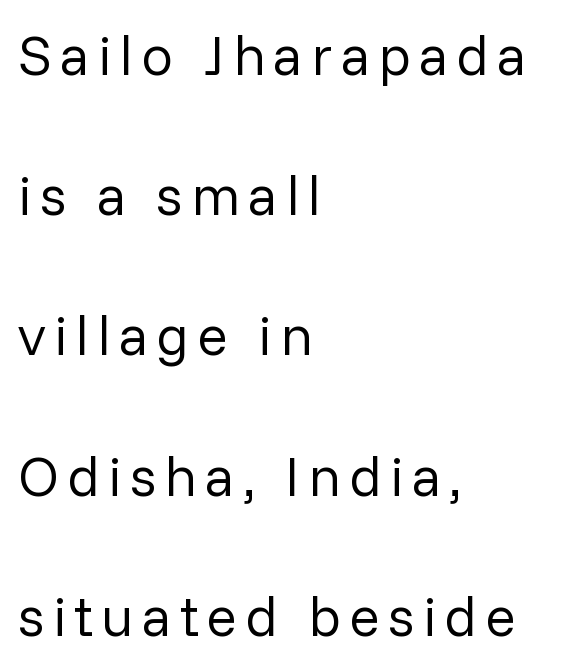
Q: Is the text bold? A: No.
Q: Is the text italic (slanted)? A: No, it is upright.
Q: Is the typeface a serif or a sans-serif typeface? A: Sans-serif.
Q: Is the text underlined? A: No.
Q: How is the paragraph aligned? A: Left-aligned.
Q: Is the spacing between lines tight, normal or loose? A: Loose.
Q: Width (condensed, normal, or wide)? A: Normal.
Q: Stroke contrast? A: Low.
Q: x-height? A: Medium.
Q: Monospaced? A: No.
